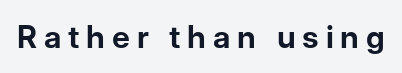
Each letter keeps its own natural width here, so spacing adapts to shape. Are there feet on the stems? There aren't — it's a sans. Heavy-handed strokes throughout: this text is bold. Words float on clear page, feet unadorned. These lines were composed using upright roman letters.
